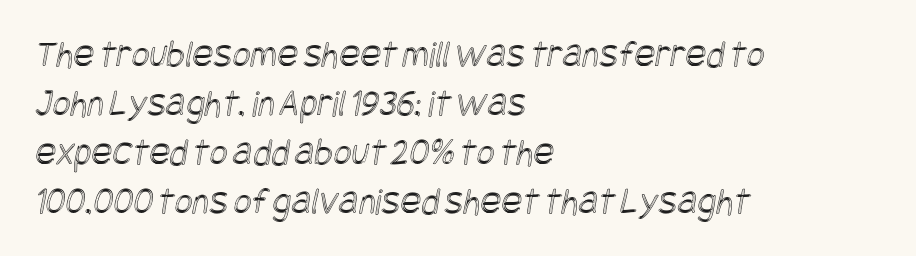
{"width": "condensed", "x_height": "large", "underline": "no", "align": "left", "line_spacing": "normal", "line_spacing_ratio": 1.26, "letter_spacing": "normal", "letter_spacing_em": 0.0, "glyph_px": 39}
